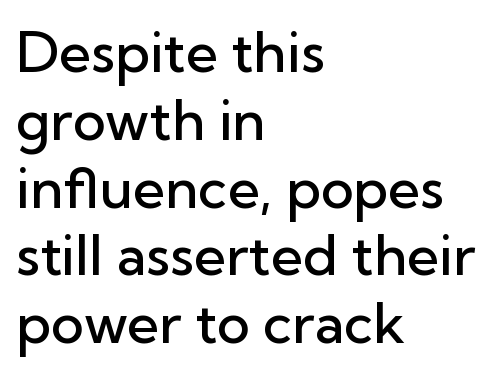
Q: Is the text bold? A: Semi-bold.
Q: Is the text italic (slanted)? A: No, it is upright.
Q: Is the typeface a serif or a sans-serif typeface? A: Sans-serif.
Q: Is the text underlined? A: No.
Q: How is the paragraph aligned? A: Left-aligned.
Q: Is the spacing between letters normal or unusually wide? A: Normal.
Q: Width (condensed, normal, or wide)? A: Normal.
Q: Stroke contrast? A: Low.
Q: x-height? A: Medium.
Q: Monospaced? A: No.
